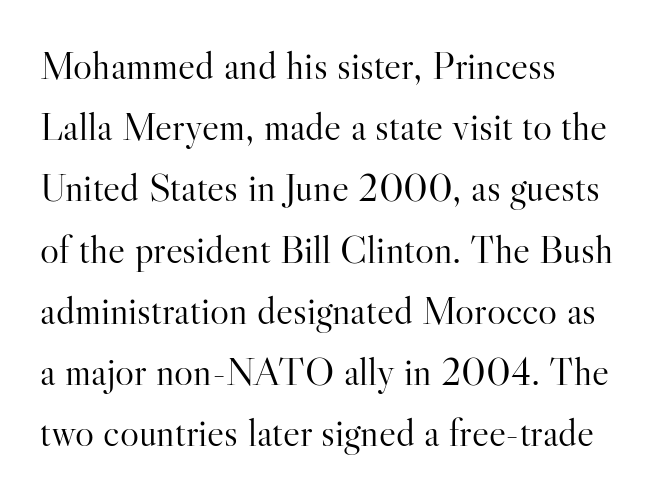
The image shows 40 px light serif type, upright; set left-aligned, normal line spacing (1.53x), normal letter spacing, not underlined; high stroke contrast and a small x-height.
